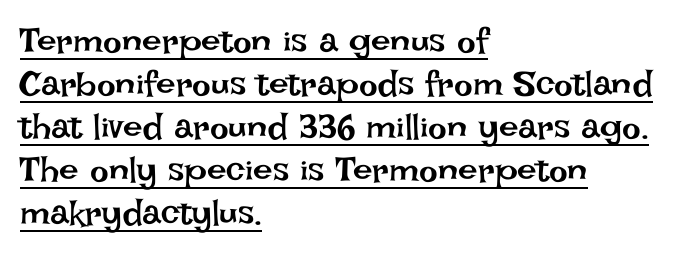
The image shows 35 px regular-weight type, upright; set left-aligned, line spacing 1.23x, normal letter spacing, underlined; low stroke contrast and a large x-height.
